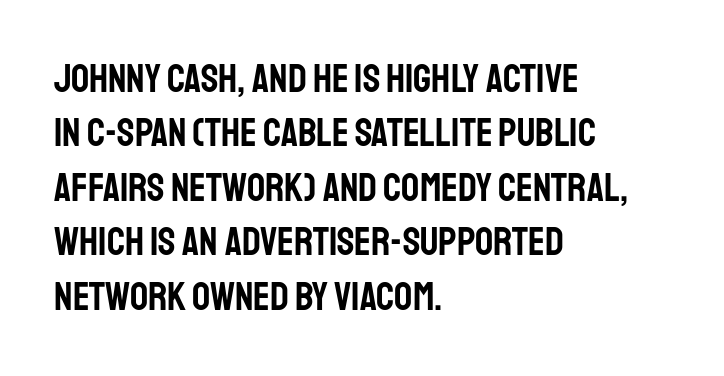
Q: Is the text italic (slanted)? A: No, it is upright.
Q: Is the typeface a serif or a sans-serif typeface? A: Sans-serif.
Q: Is the text underlined? A: No.
Q: How is the paragraph aligned? A: Left-aligned.
Q: Is the spacing between letters normal or unusually wide? A: Normal.
Q: Is the spacing between lines tight, normal or loose? A: Normal.
Q: Width (condensed, normal, or wide)? A: Condensed.
Q: Stroke contrast? A: Low.
Q: x-height? A: Large.
Q: Monospaced? A: No.
